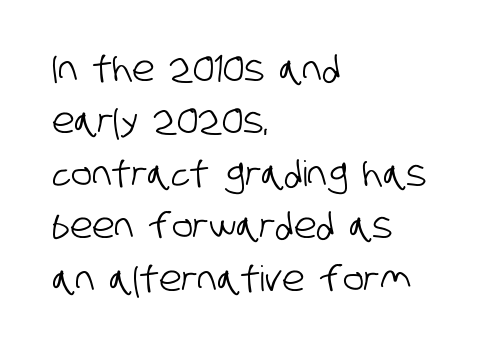
Q: Is the typeface a serif or a sans-serif typeface? A: Sans-serif.
Q: Is the text underlined? A: No.
Q: How is the paragraph aligned? A: Left-aligned.
Q: Is the spacing between letters normal or unusually wide? A: Normal.
Q: Is the spacing between lines tight, normal or loose? A: Normal.
Q: Width (condensed, normal, or wide)? A: Condensed.
Q: Stroke contrast? A: Low.
Q: x-height? A: Large.
Q: Monospaced? A: No.
